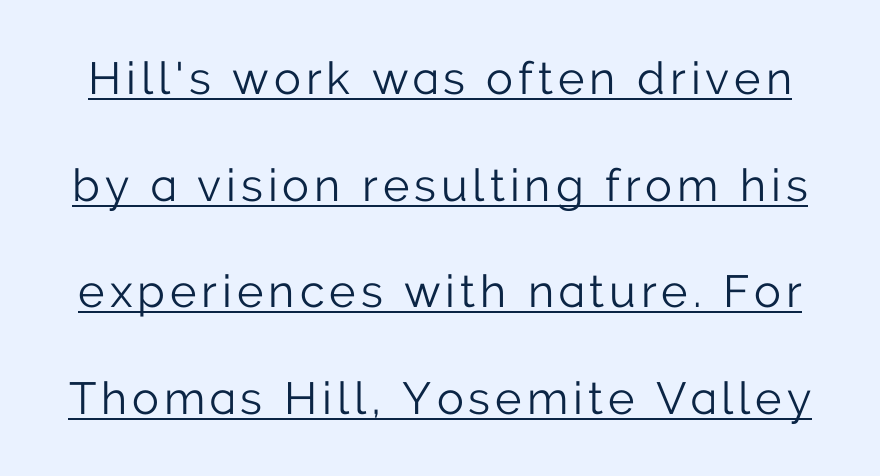
{"serif": "no", "italic": "no", "bold": "no", "weight": "light", "width": "normal", "stroke_contrast": "low", "x_height": "medium", "monospaced": "no", "underline": "yes", "line_spacing": "loose", "line_spacing_ratio": 2.37, "glyph_px": 45}
